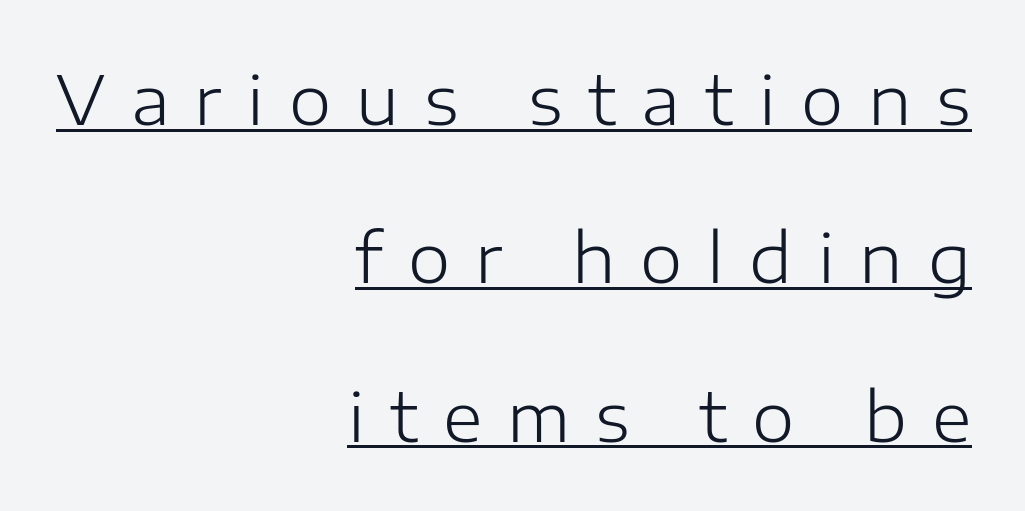
The passage shown is typeset with a sans-serif family. Compared with typical paragraphs, the rows here are farther apart. Quick note: not italic, upright. Compared with undecorated copy, this sample adds a rule below the words.
